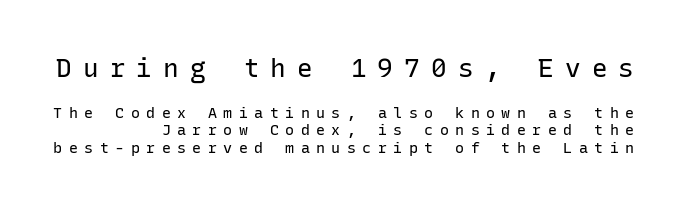
Q: Is the text bold? A: No.
Q: Is the text italic (slanted)? A: No, it is upright.
Q: Is the text underlined? A: No.
Q: Is the spacing between letters normal or unusually wide? A: Unusually wide.
Q: Which block of text is set in a larger size, the first (top) or the second (bottom)? A: The first (top) one.
